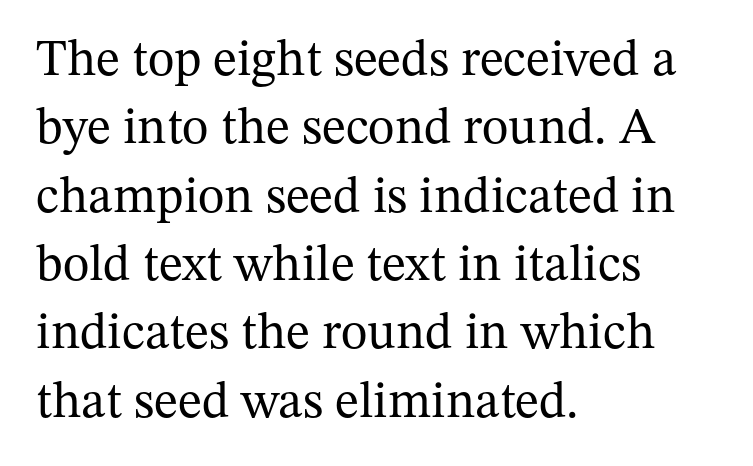
The image shows 51 px regular-weight serif type, upright; set left-aligned, normal line spacing (1.34x), normal letter spacing, not underlined; medium stroke contrast and a medium x-height.
